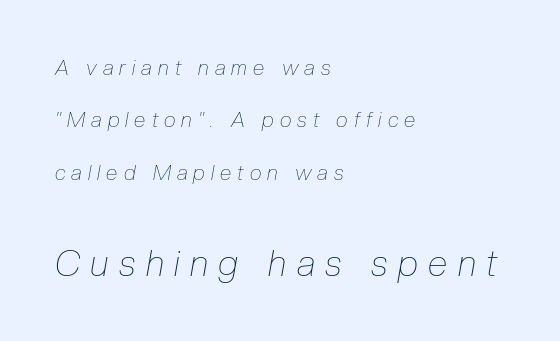
{"italic": "yes", "lean": "right", "slant_degrees": 10, "bold": "no", "weight": "thin", "width": "condensed", "stroke_contrast": "low", "x_height": "medium", "monospaced": "no", "underline": "no", "align": "left", "line_spacing": "loose", "line_spacing_ratio": 2.5, "letter_spacing": "wide", "letter_spacing_em": 0.29, "larger_block": "second", "size_ratio": 1.71, "glyph_px": 36}
